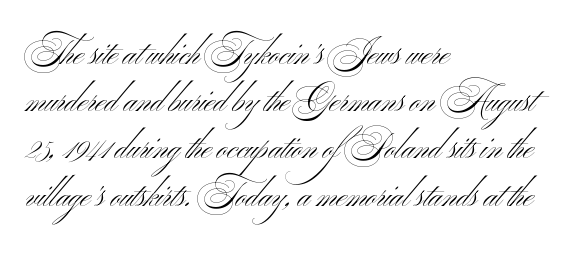
The image shows 33 px light, wide sans-serif type; set left-aligned, normal line spacing (1.43x), normal letter spacing, not underlined; medium stroke contrast and a small x-height.
